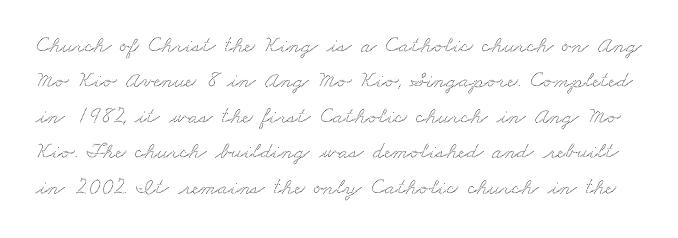
{"underline": "no", "line_spacing": "normal", "line_spacing_ratio": 1.54, "letter_spacing": "normal", "letter_spacing_em": 0.0, "glyph_px": 23}
